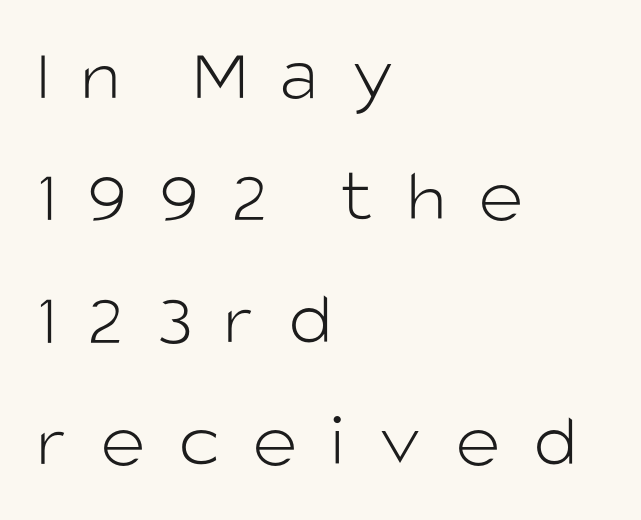
{"serif": "no", "italic": "no", "bold": "no", "weight": "light", "width": "normal", "stroke_contrast": "low", "x_height": "large", "monospaced": "no", "underline": "no", "align": "left", "line_spacing": "normal", "line_spacing_ratio": 1.59, "letter_spacing": "wide", "letter_spacing_em": 0.42, "glyph_px": 77}
